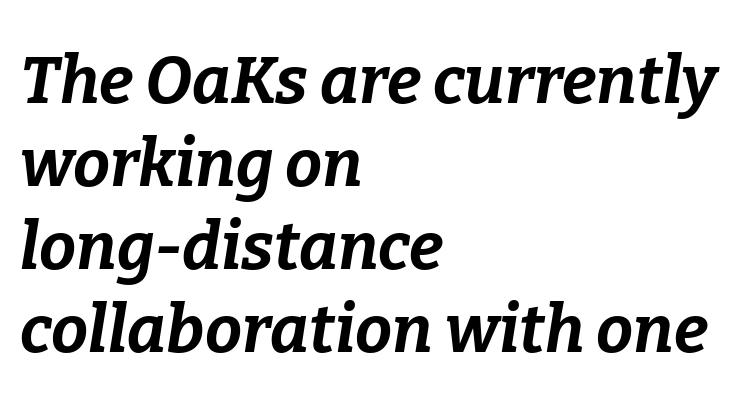
The paragraph shown leans on its left margin. Nothing unusual about the tracking: characters are spaced as the font intends. The characters look thick and weighty, a clear bold. The passage shown leans; its letterforms are oblique.
